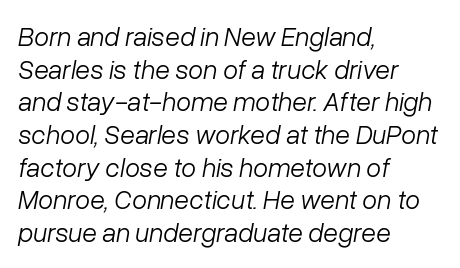
{"italic": "yes", "lean": "right", "slant_degrees": 10, "bold": "no", "underline": "no", "align": "left", "line_spacing_ratio": 1.21, "letter_spacing": "normal", "letter_spacing_em": 0.0, "glyph_px": 27}
